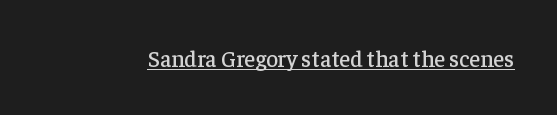
{"italic": "no", "underline": "yes", "letter_spacing": "normal", "letter_spacing_em": 0.0, "glyph_px": 23}
